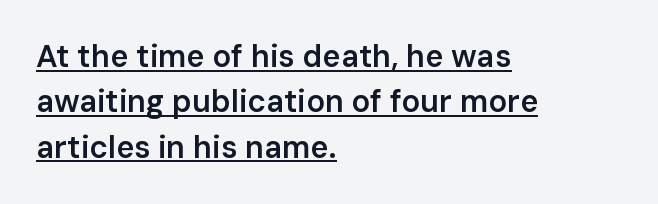
Compared with typical body copy, the letter spacing here is the same. Every character sits straight up, as roman type does. Teacher's note: observe the even left margin — that is flush-left alignment. Regarding serifs, this sample does without them.
